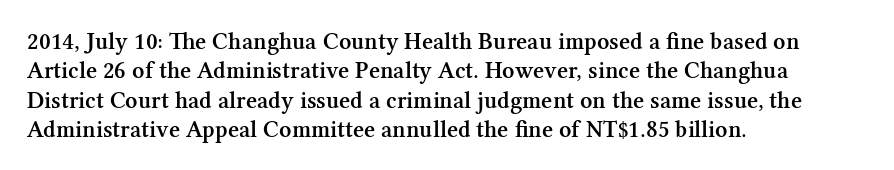
This rendering leaves character spacing at its baseline value. The gap between lines stays unmarked. Characters remain perfectly vertical along every line. The compositor pushed each line to the left boundary.
